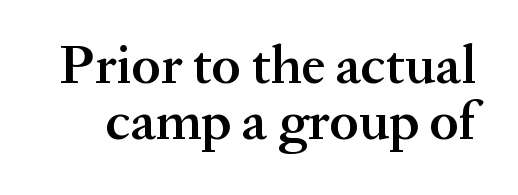
{"serif": "yes", "italic": "no", "bold": "semi", "weight": "semibold", "width": "normal", "stroke_contrast": "medium", "x_height": "medium", "monospaced": "no", "underline": "no", "line_spacing": "tight", "line_spacing_ratio": 1.03, "letter_spacing": "normal", "letter_spacing_em": 0.0, "glyph_px": 54}
